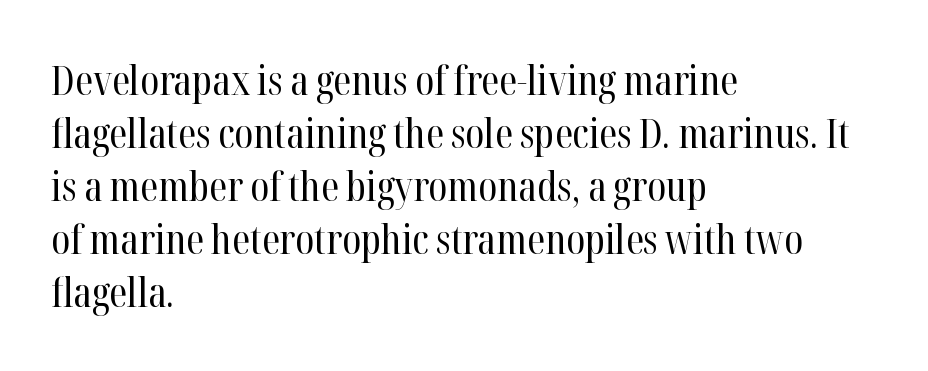
{"serif": "yes", "italic": "no", "bold": "no", "weight": "regular", "width": "condensed", "stroke_contrast": "high", "x_height": "medium", "monospaced": "no", "underline": "no", "align": "left", "line_spacing": "normal", "line_spacing_ratio": 1.29, "letter_spacing": "normal", "letter_spacing_em": 0.0, "glyph_px": 41}
